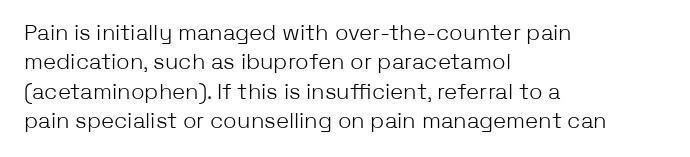
Q: Is the text bold? A: No.
Q: Is the text italic (slanted)? A: No, it is upright.
Q: Is the text underlined? A: No.
Q: How is the paragraph aligned? A: Left-aligned.
Q: Is the spacing between letters normal or unusually wide? A: Normal.
Q: Is the spacing between lines tight, normal or loose? A: Normal.
